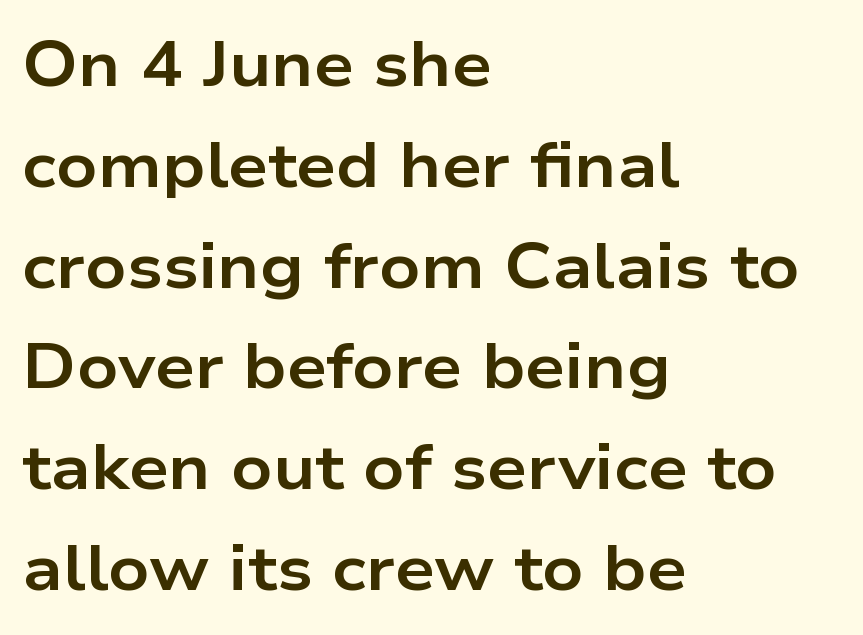
{"serif": "no", "italic": "no", "bold": "yes", "weight": "bold", "width": "wide", "stroke_contrast": "low", "x_height": "medium", "monospaced": "no", "underline": "no", "align": "left", "line_spacing": "normal", "line_spacing_ratio": 1.6, "letter_spacing": "normal", "letter_spacing_em": 0.0, "glyph_px": 63}
